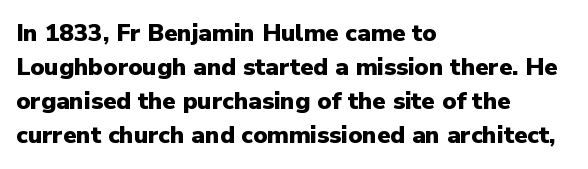
The image shows 24 px bold type, upright; set left-aligned, normal line spacing (1.42x), normal letter spacing, not underlined.
